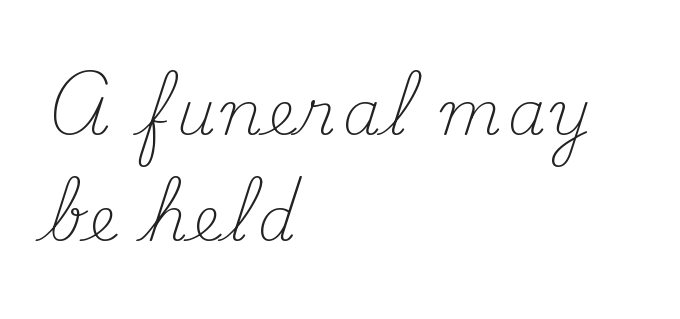
The image shows 61 px light serif type; set left-aligned, line spacing 1.74x, not underlined; medium stroke contrast and a small x-height.
